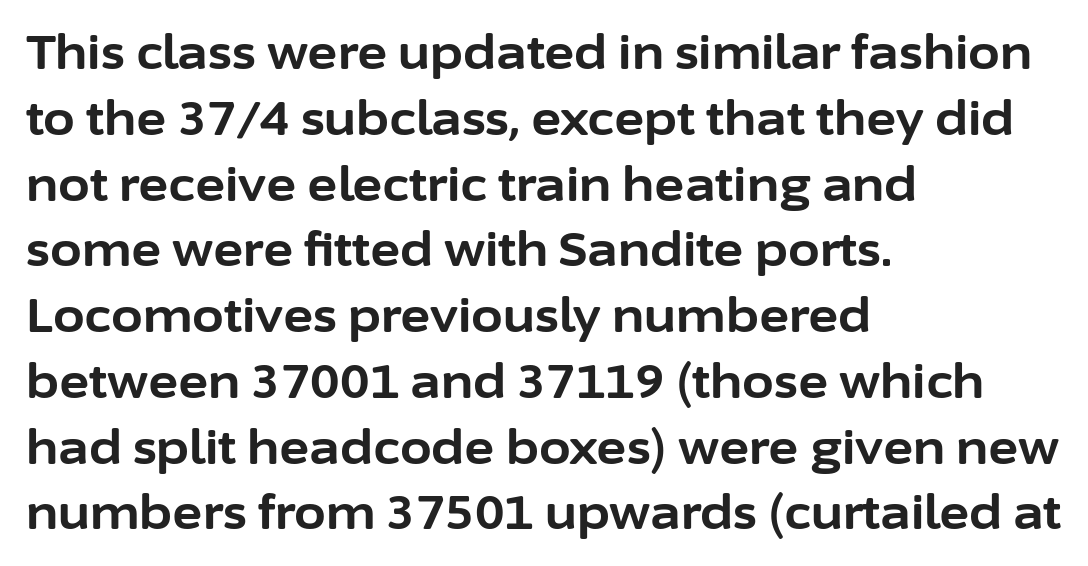
Interline gaps are of average width in this sample. How are the letters spaced? Ordinarily, with no added tracking. The zone under the glyphs is completely vacant. Does the weight exceed regular? Yes, all the way to bold.
